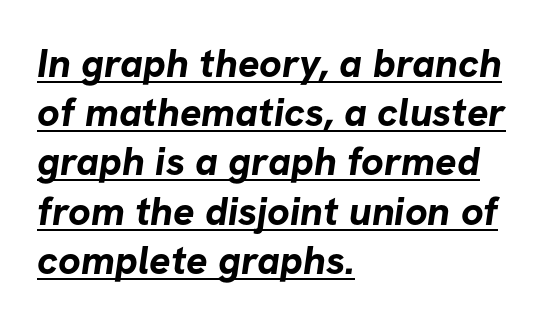
Q: Is the text bold? A: Yes.
Q: Is the typeface a serif or a sans-serif typeface? A: Sans-serif.
Q: Is the text underlined? A: Yes.
Q: How is the paragraph aligned? A: Left-aligned.
Q: Is the spacing between letters normal or unusually wide? A: Normal.
Q: Width (condensed, normal, or wide)? A: Normal.
Q: Stroke contrast? A: Low.
Q: x-height? A: Medium.
Q: Monospaced? A: No.
